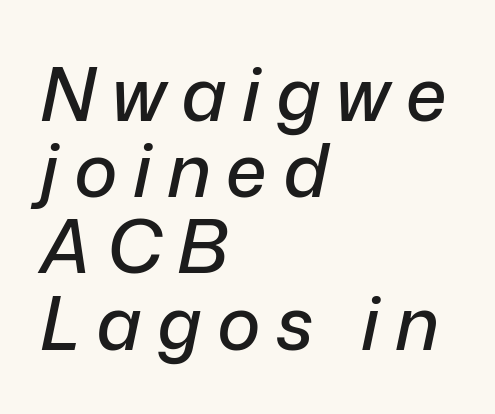
The typesetter chose a ragged-right arrangement here. Emphasis-style slanted type is in use. Has an underline been added? It has not. Horizontal bands of white between lines are thin slivers. Each letter keeps its own natural width here, so spacing adapts to shape. Short note: letters widely spaced.
